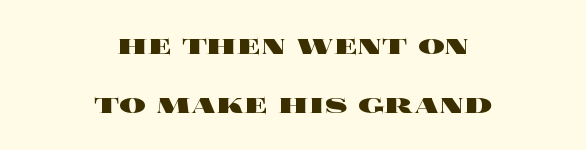
The image shows 33 px heavy, wide type, upright; set centered, line spacing 1.79x, normal letter spacing, not underlined; a large x-height.
